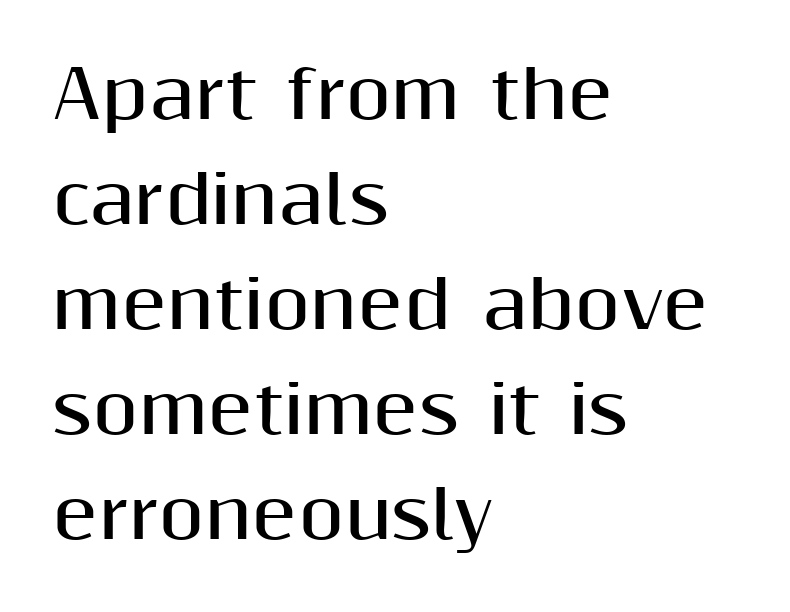
The image shows 66 px bold sans-serif type, upright; set left-aligned, normal line spacing (1.59x), normal letter spacing, not underlined; medium stroke contrast and a medium x-height.
